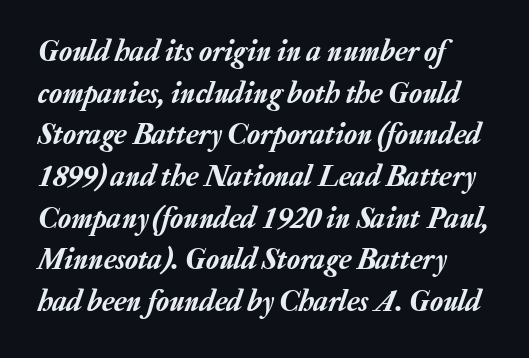
{"italic": "yes", "lean": "right", "slant_degrees": 20, "width": "normal", "stroke_contrast": "low", "x_height": "medium", "monospaced": "no", "underline": "no", "align": "left", "line_spacing": "normal", "line_spacing_ratio": 1.39, "letter_spacing": "normal", "letter_spacing_em": 0.0, "glyph_px": 30}
